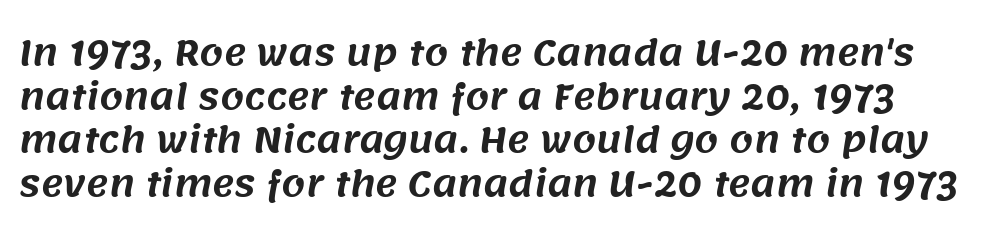
{"serif": "no", "width": "normal", "stroke_contrast": "medium", "x_height": "large", "monospaced": "no", "underline": "no", "line_spacing": "normal", "line_spacing_ratio": 1.28, "letter_spacing": "normal", "letter_spacing_em": 0.0, "glyph_px": 34}
